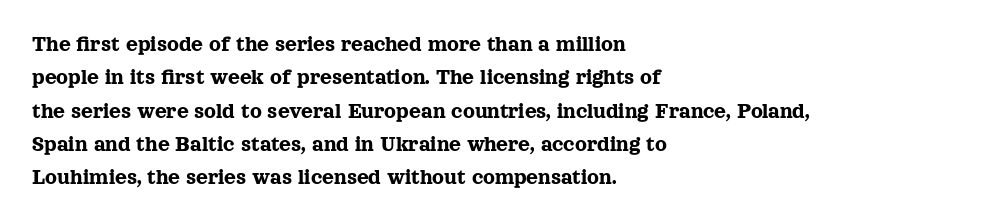
The rendering uses a moderate line-height, typical for paragraphs. These lines were composed using upright roman letters. The gaps between neighbouring characters are ordinary and unremarkable. Has an underline been added? It has not. Line starts are locked; line ends wander.
